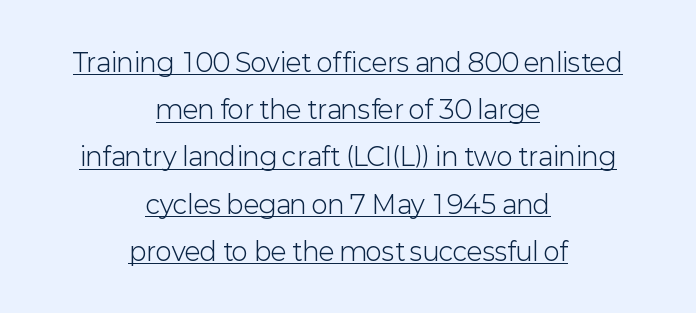
The letters look calm and open, with moderate or lighter stems. Underlining? Definitely there. One-word summary of the alignment: center. If you drew a line through each stem, it would be perfectly vertical. Compared with typical body copy, the letter spacing here is the same.
